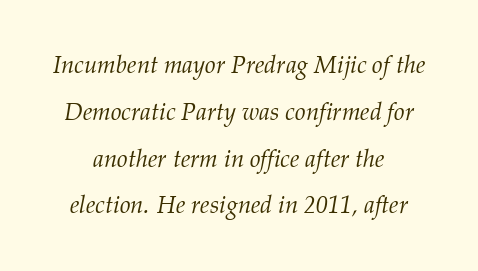
The image shows 24 px text type, italic (leaning right); set loose line spacing (1.95x), normal letter spacing, not underlined.
